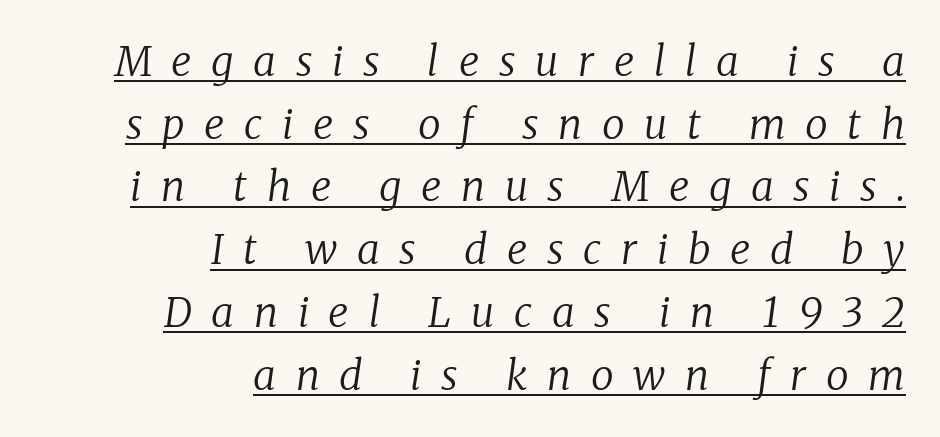
Spacing between characters has been opened up far beyond the box default. In designer terms, the underline attribute is active on this setting. Is this a sans? No — the strokes have serifs. This block has exactly the height ordinary leading produces. The rag falls on the left side of this text block.
